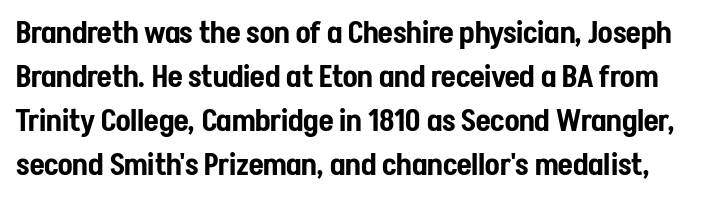
The type family on display is of the sans-serif kind. The letters stand straight up with perfectly vertical stems. Nothing unusual about the tracking: characters are spaced as the font intends. The vertical gap from one line to the next is medium. Do the characters align in a grid? No, the font is proportional.
